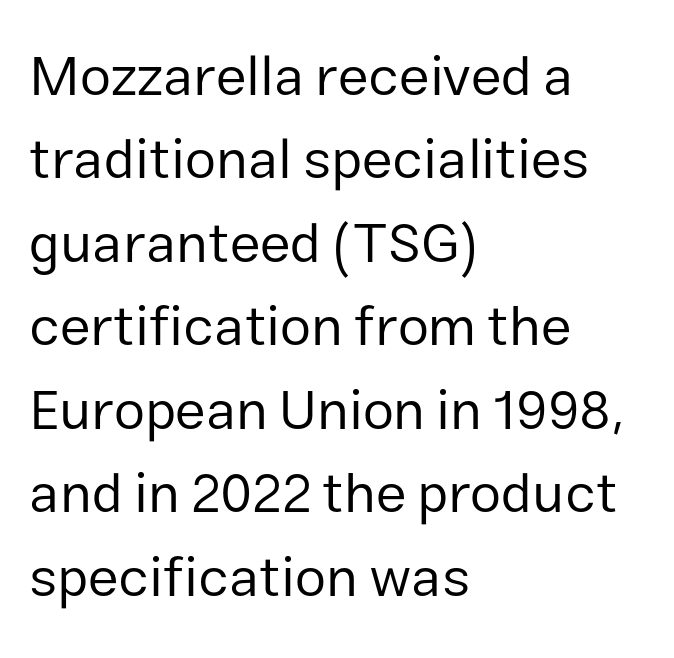
{"serif": "no", "italic": "no", "bold": "no", "weight": "regular", "width": "normal", "stroke_contrast": "low", "x_height": "medium", "monospaced": "no", "underline": "no", "align": "left", "line_spacing": "normal", "line_spacing_ratio": 1.49, "letter_spacing": "normal", "letter_spacing_em": 0.0, "glyph_px": 56}
